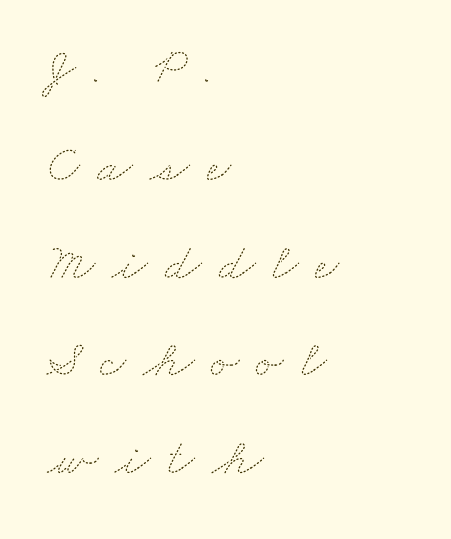
The image shows 52 px thin, wide type; set left-aligned, line spacing 1.88x, unusually wide letter spacing (+0.33 em), not underlined; medium stroke contrast and a small x-height.
